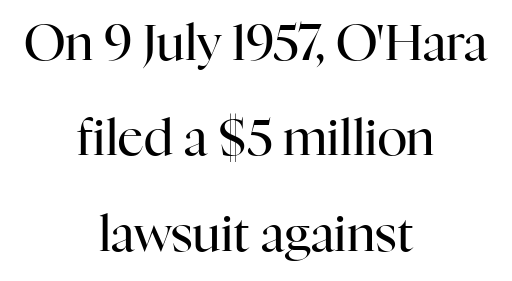
Is there much room between lines? Yes — plenty of vertical air separates them. The type is set solid horizontally, with unmodified tracking. Do the letters lean? They stand straight. Heft: none added — not bold. Type style note: has serifs. Underlining? Definitely not there.
